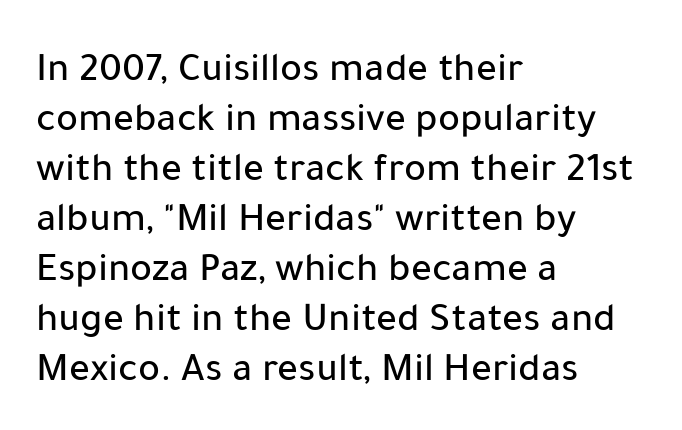
The image shows 41 px sans-serif type, upright; set left-aligned, line spacing 1.22x, normal letter spacing, not underlined; low stroke contrast and a medium x-height.
